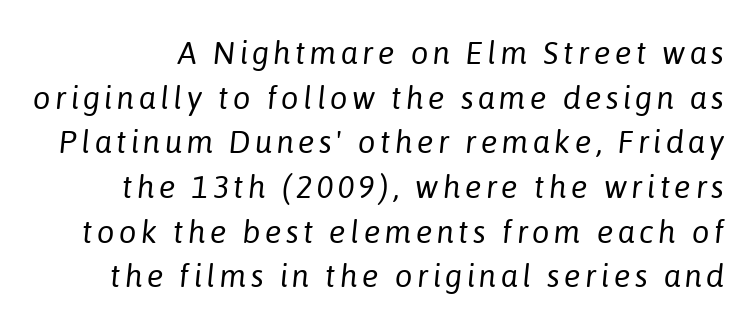
Q: Is the text bold? A: No.
Q: Is the text italic (slanted)? A: Yes, it leans right by about 6 degrees.
Q: Is the text underlined? A: No.
Q: Is the spacing between lines tight, normal or loose? A: Normal.
Q: Width (condensed, normal, or wide)? A: Normal.
Q: Stroke contrast? A: Low.
Q: x-height? A: Medium.
Q: Monospaced? A: No.
